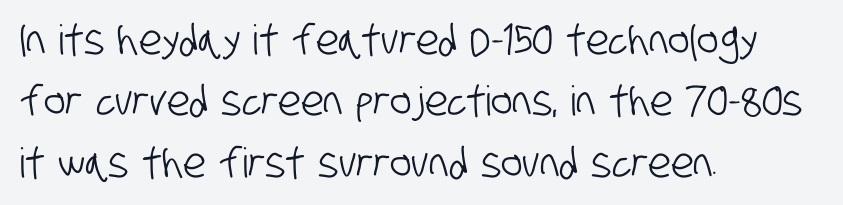
The image shows 41 px condensed sans-serif type; set left-aligned, normal line spacing (1.5x), normal letter spacing, not underlined; low stroke contrast and a large x-height.
